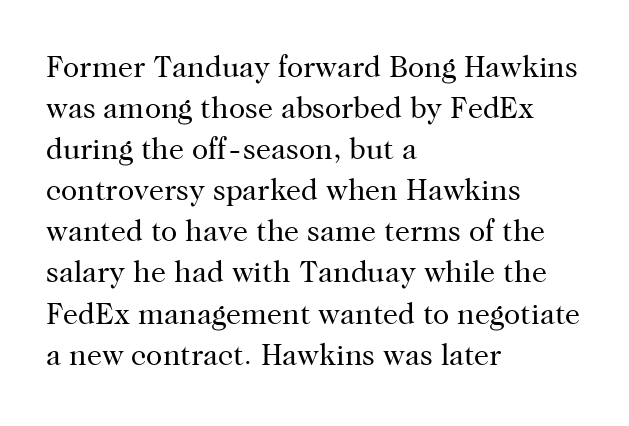
The image shows 30 px regular-weight serif type, upright; set left-aligned, normal line spacing (1.37x), normal letter spacing, not underlined; high stroke contrast and a medium x-height.
